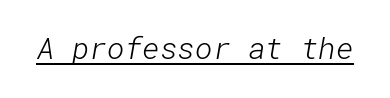
Q: Is the text bold? A: No.
Q: Is the typeface a serif or a sans-serif typeface? A: Sans-serif.
Q: Is the text underlined? A: Yes.
Q: Is the spacing between letters normal or unusually wide? A: Normal.
Q: Width (condensed, normal, or wide)? A: Normal.
Q: Stroke contrast? A: Low.
Q: x-height? A: Medium.
